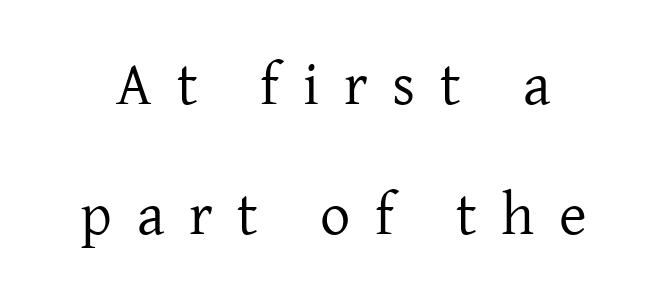
{"serif": "yes", "italic": "no", "bold": "no", "weight": "regular", "width": "normal", "stroke_contrast": "low", "x_height": "medium", "monospaced": "no", "underline": "no", "line_spacing": "loose", "line_spacing_ratio": 2.17, "letter_spacing": "wide", "letter_spacing_em": 0.41, "glyph_px": 60}
